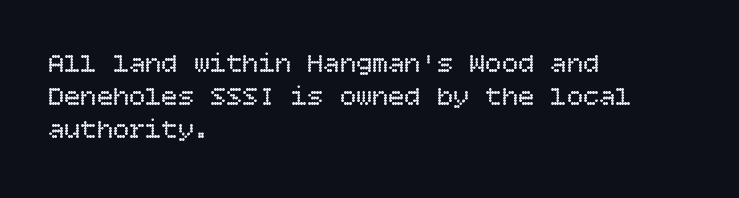
{"italic": "no", "bold": "no", "underline": "no", "align": "left", "line_spacing_ratio": 1.23, "letter_spacing": "normal", "letter_spacing_em": 0.0, "glyph_px": 27}
